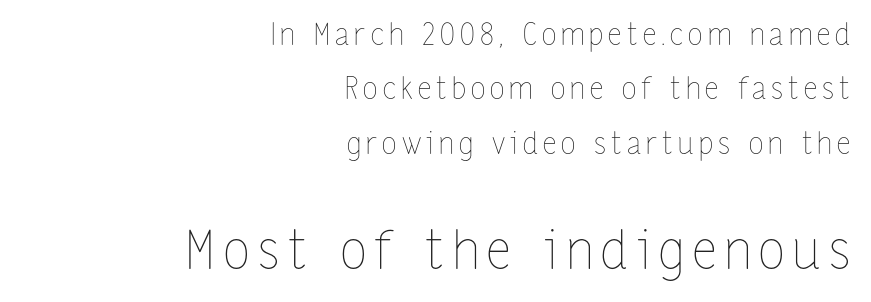
Q: Is the text bold? A: No.
Q: Is the text italic (slanted)? A: No, it is upright.
Q: Is the text underlined? A: No.
Q: How is the paragraph aligned? A: Right-aligned.
Q: Which block of text is set in a larger size, the first (top) or the second (bottom)? A: The second (bottom) one.
Q: Width (condensed, normal, or wide)? A: Condensed.
Q: Stroke contrast? A: Low.
Q: x-height? A: Medium.
Q: Monospaced? A: No.
